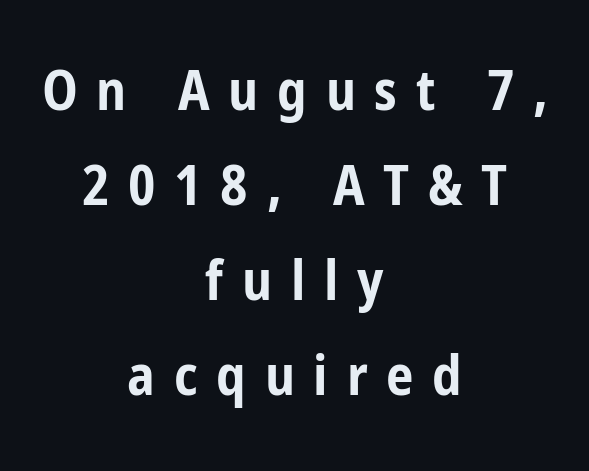
This is sans-serif lettering, the kind often seen on screens and signage. Descender tails drop into unmarked territory. The axis of the letterforms is exactly vertical. Line starts and ends both wander, symmetrically. Varying glyph widths throughout — classic text-font behaviour. The tracking reads as deliberately expanded to a designer's eye.
